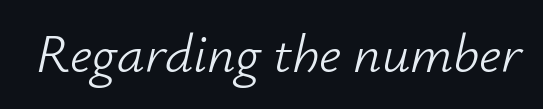
The image shows 55 px light type, italic (leaning right); set normal letter spacing, not underlined; low stroke contrast and a small x-height.
